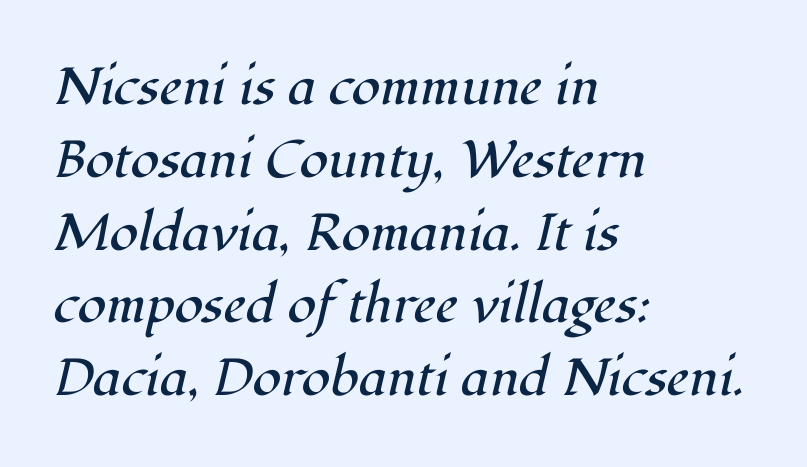
The image shows 52 px regular-weight serif type, italic (leaning right); set left-aligned, normal line spacing (1.4x), normal letter spacing, not underlined; high stroke contrast and a medium x-height.
